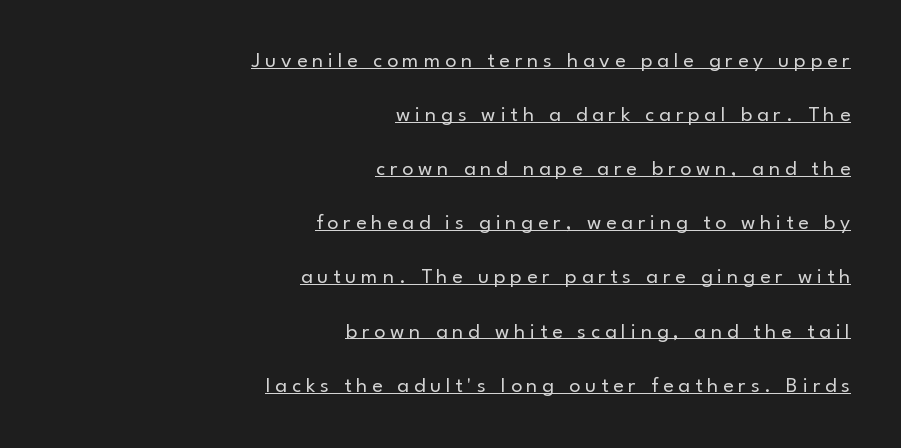
Q: Is the text bold? A: No.
Q: Is the text italic (slanted)? A: No, it is upright.
Q: Is the text underlined? A: Yes.
Q: How is the paragraph aligned? A: Right-aligned.
Q: Is the spacing between letters normal or unusually wide? A: Unusually wide.
Q: Is the spacing between lines tight, normal or loose? A: Loose.
